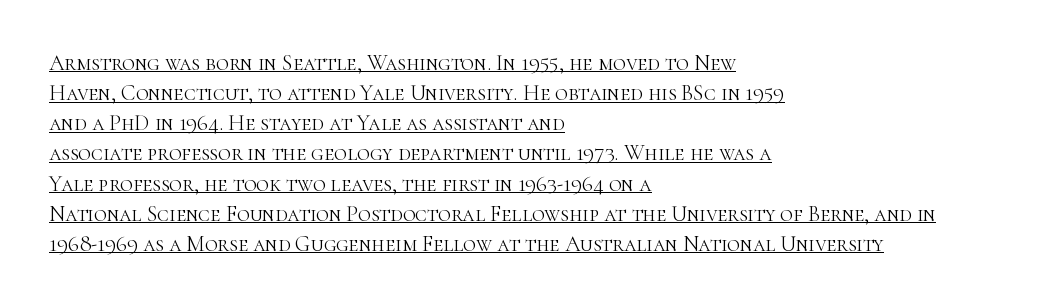
Stroke thickness stays within the range of a standard reading face or lighter. Words appear dense and cohesive because spacing is normal. Every word sits above its own underline. Normally led — the rows are evenly, conventionally spaced. The rendering anchors every line to the left-hand side.
